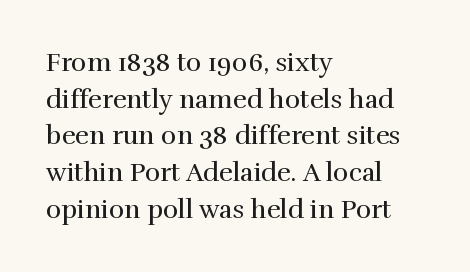
Q: Is the text bold? A: No.
Q: Is the text italic (slanted)? A: No, it is upright.
Q: Is the text underlined? A: No.
Q: How is the paragraph aligned? A: Left-aligned.
Q: Is the spacing between letters normal or unusually wide? A: Normal.
Q: Is the spacing between lines tight, normal or loose? A: Normal.
